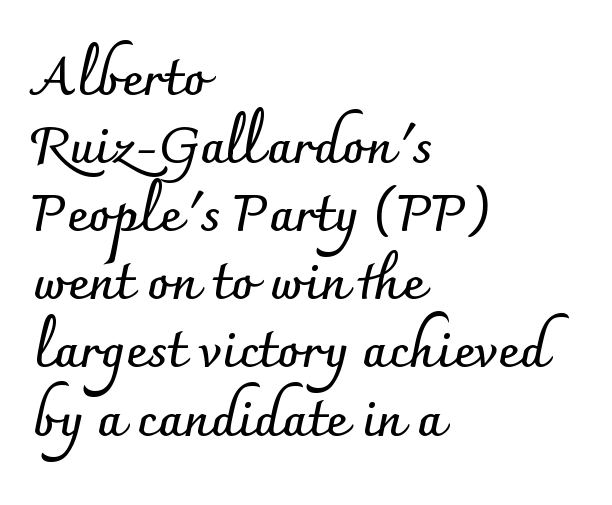
The string is rendered with underlining switched off. Do the characters align in a grid? No, the font is proportional. Examine the stroke ends and you'll find no serifs.
